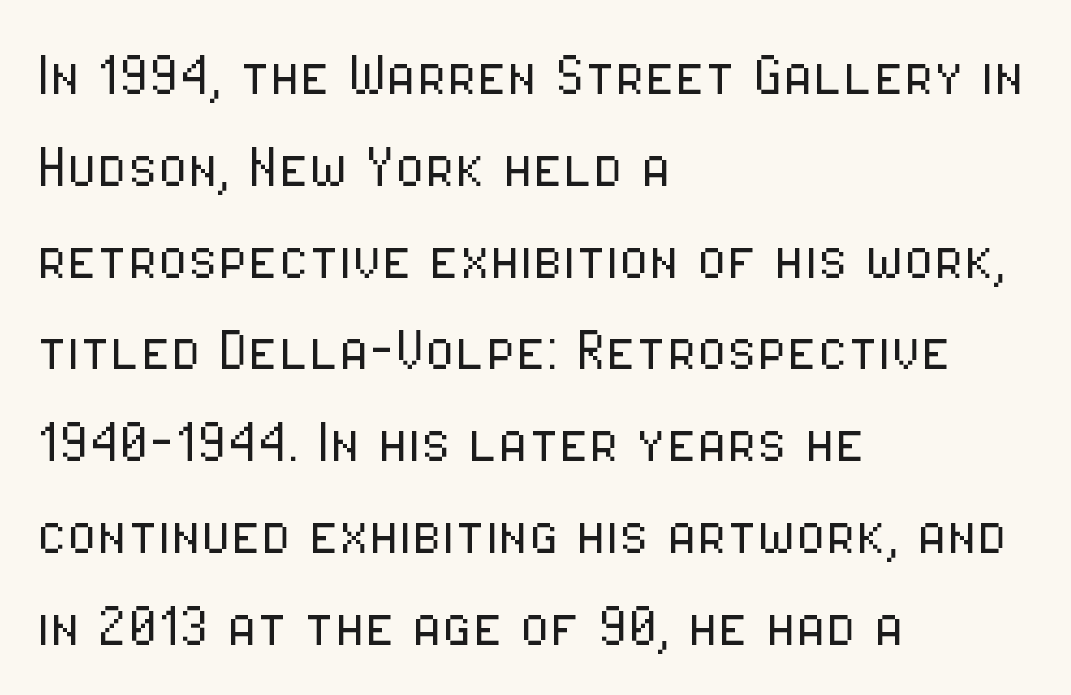
The text was rendered using a sans face with plain stroke endings. Is this a fixed-width face? No — the glyphs have proportional, varying widths. Anything drawn beneath the words? Only blank space. These lines keep a tight, regular rhythm from letter to letter.
